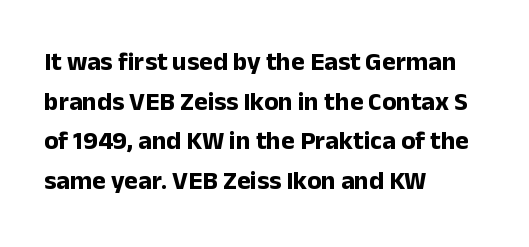
The image shows 26 px bold type, upright; set left-aligned, normal line spacing (1.52x), normal letter spacing, not underlined.
